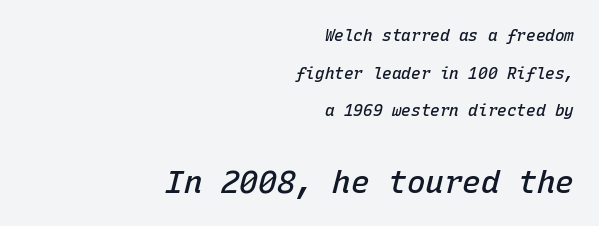
{"italic": "yes", "lean": "right", "slant_degrees": 15, "bold": "semi", "weight": "semibold", "width": "normal", "stroke_contrast": "low", "x_height": "medium", "monospaced": "yes", "underline": "no", "align": "right", "line_spacing": "loose", "line_spacing_ratio": 2.35, "letter_spacing": "normal", "letter_spacing_em": 0.0, "larger_block": "second", "size_ratio": 1.94, "glyph_px": 31}
